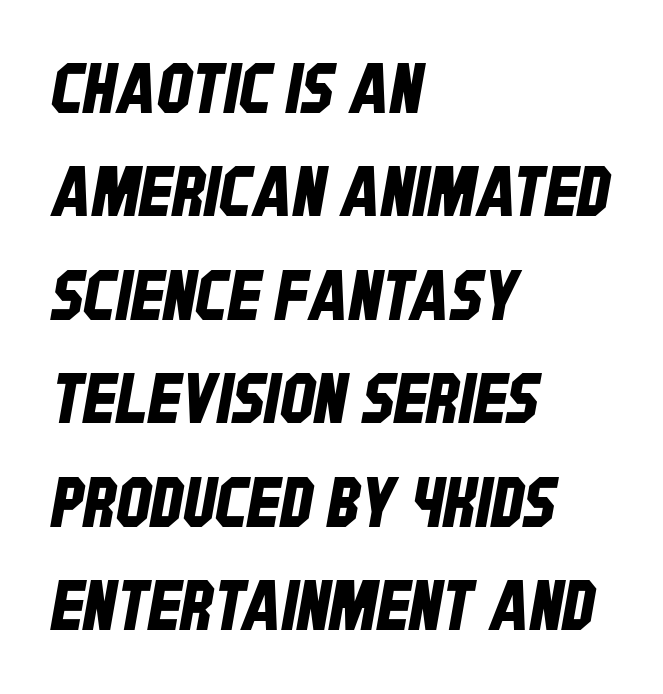
The image shows 69 px condensed sans-serif type; set left-aligned, normal line spacing (1.5x), normal letter spacing, not underlined; low stroke contrast and a large x-height.
